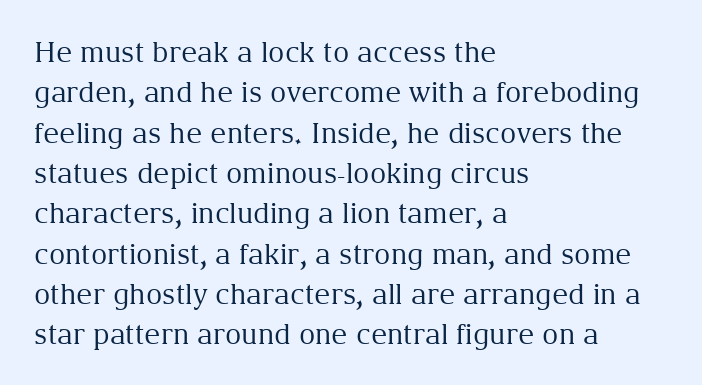
This sample keeps an unexceptional amount of space between lines. Short note: letters normally spaced. This sample is left-justified, so line endings fall wherever the words run out. The glyphs are unaccompanied by any horizontal stroke below them. The rendering shows small feet on the letterforms — a serif design.
